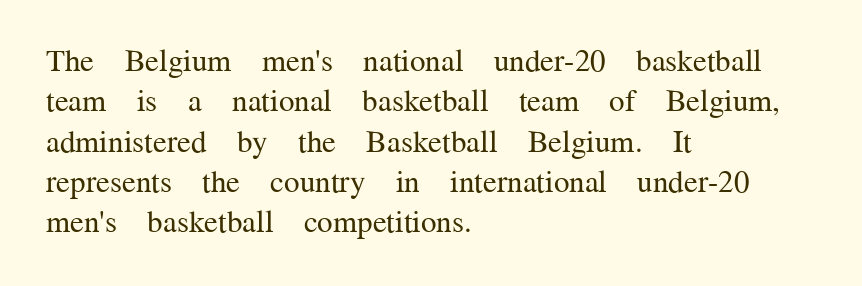
{"serif": "yes", "italic": "no", "bold": "no", "weight": "regular", "width": "normal", "stroke_contrast": "medium", "x_height": "medium", "monospaced": "no", "underline": "no", "align": "left", "line_spacing": "normal", "line_spacing_ratio": 1.3, "letter_spacing": "normal", "letter_spacing_em": 0.0, "glyph_px": 31}
